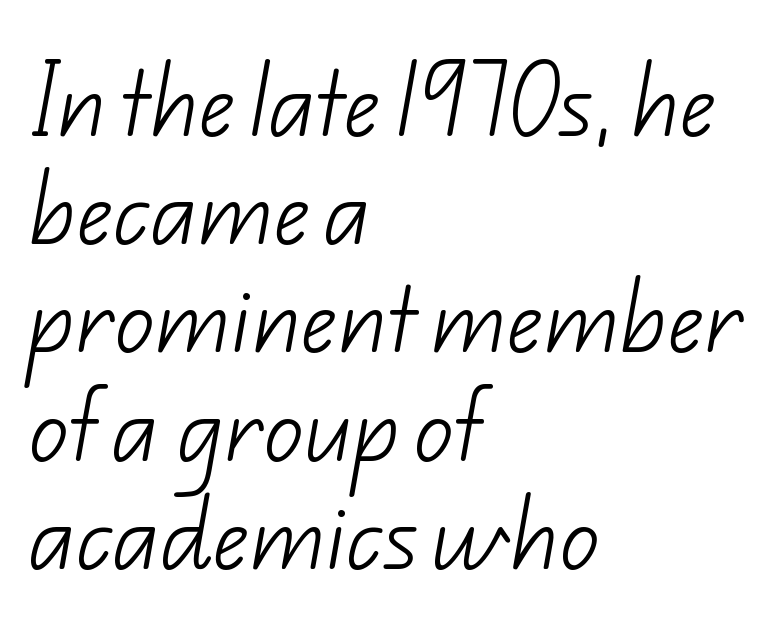
{"serif": "no", "bold": "no", "weight": "light", "width": "normal", "stroke_contrast": "low", "x_height": "small", "monospaced": "no", "underline": "no", "align": "left", "line_spacing": "normal", "line_spacing_ratio": 1.37, "letter_spacing": "normal", "letter_spacing_em": 0.0, "glyph_px": 79}
